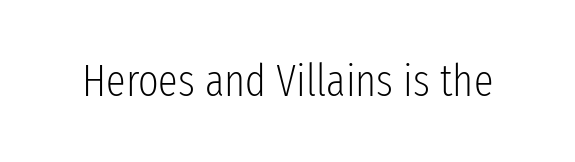
Q: Is the text bold? A: No.
Q: Is the text italic (slanted)? A: No, it is upright.
Q: Is the typeface a serif or a sans-serif typeface? A: Sans-serif.
Q: Is the text underlined? A: No.
Q: Is the spacing between letters normal or unusually wide? A: Normal.
Q: Width (condensed, normal, or wide)? A: Condensed.
Q: Stroke contrast? A: Low.
Q: x-height? A: Medium.
Q: Monospaced? A: No.
